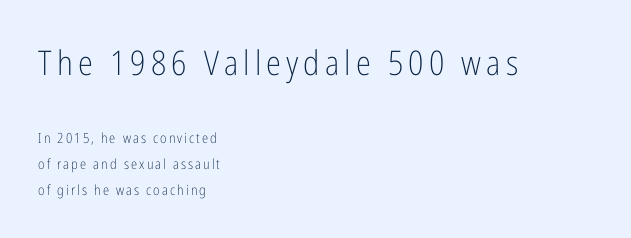
Q: Is the text bold? A: No.
Q: Is the text italic (slanted)? A: No, it is upright.
Q: Is the typeface a serif or a sans-serif typeface? A: Sans-serif.
Q: Is the text underlined? A: No.
Q: How is the paragraph aligned? A: Left-aligned.
Q: Which block of text is set in a larger size, the first (top) or the second (bottom)? A: The first (top) one.
Q: Width (condensed, normal, or wide)? A: Condensed.
Q: Stroke contrast? A: Low.
Q: x-height? A: Medium.
Q: Monospaced? A: No.
